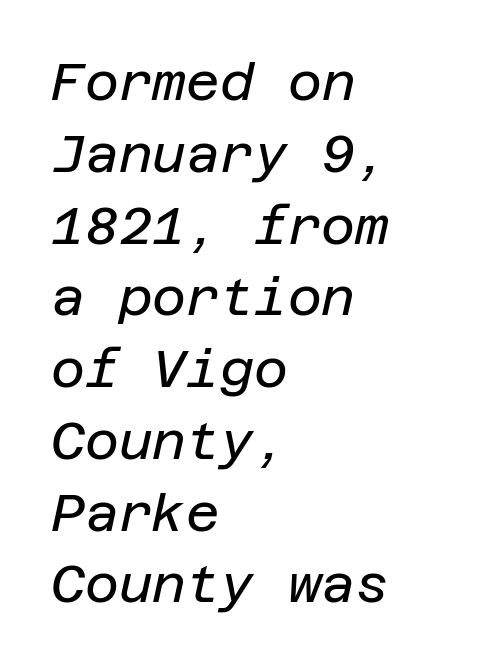
{"italic": "yes", "lean": "right", "slant_degrees": 12, "bold": "no", "weight": "regular", "width": "normal", "stroke_contrast": "low", "x_height": "large", "underline": "no", "align": "left", "line_spacing": "normal", "line_spacing_ratio": 1.38, "letter_spacing": "normal", "letter_spacing_em": 0.0, "glyph_px": 52}
